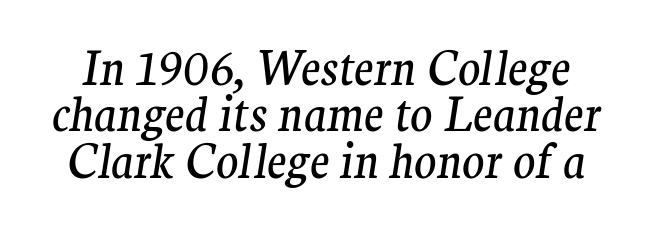
{"serif": "yes", "italic": "yes", "lean": "right", "slant_degrees": 9, "bold": "no", "weight": "regular", "width": "normal", "stroke_contrast": "medium", "x_height": "medium", "monospaced": "no", "underline": "no", "line_spacing": "tight", "line_spacing_ratio": 1.01, "letter_spacing": "normal", "letter_spacing_em": 0.0, "glyph_px": 46}
